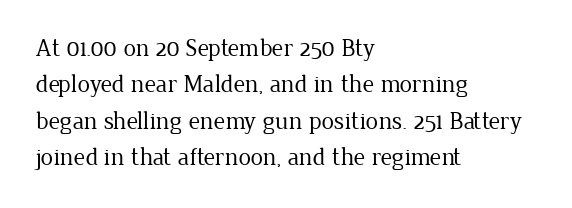
{"italic": "no", "bold": "no", "underline": "no", "align": "left", "line_spacing": "normal", "line_spacing_ratio": 1.46, "letter_spacing": "normal", "letter_spacing_em": 0.0, "glyph_px": 25}
